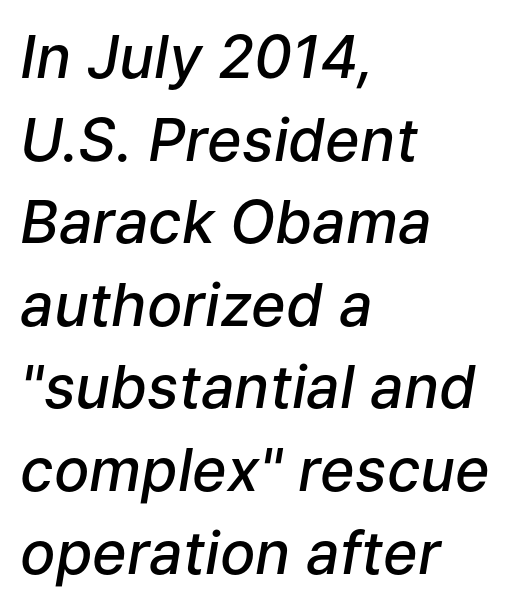
{"italic": "yes", "lean": "right", "slant_degrees": 9, "bold": "semi", "weight": "semibold", "width": "normal", "stroke_contrast": "low", "x_height": "medium", "monospaced": "no", "underline": "no", "align": "left", "line_spacing": "normal", "line_spacing_ratio": 1.4, "letter_spacing": "normal", "letter_spacing_em": 0.0, "glyph_px": 59}
